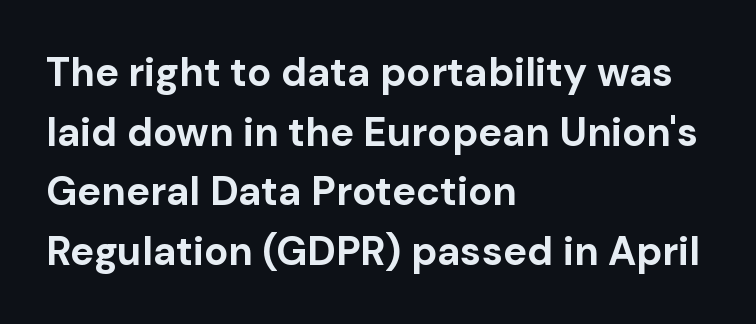
This sample uses a sans-serif face. Proportional: the letters do not fall into vertical columns. How would I describe the line gaps? Plain and ordinary. Rendered with straight, roman letterforms. Casual observation: everything's shoved over to the left.
